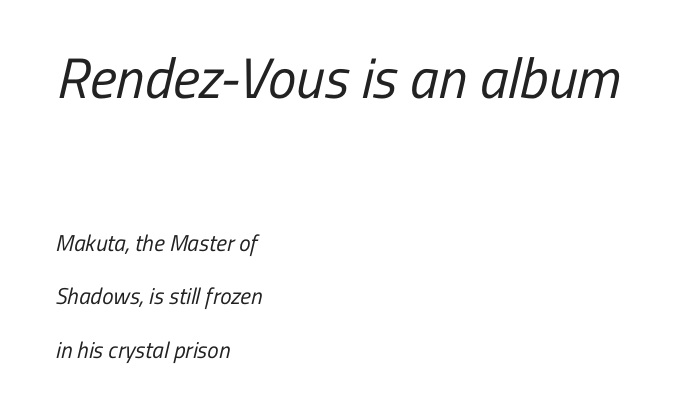
{"serif": "no", "bold": "no", "weight": "regular", "width": "condensed", "stroke_contrast": "low", "x_height": "medium", "monospaced": "no", "underline": "no", "align": "left", "line_spacing": "loose", "line_spacing_ratio": 2.32, "letter_spacing": "normal", "letter_spacing_em": 0.0, "larger_block": "first", "size_ratio": 2.48, "glyph_px": 57}
